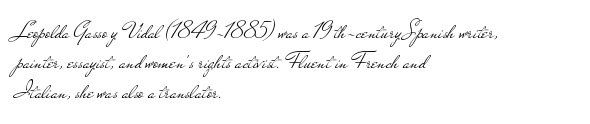
Q: Is the text bold? A: No.
Q: Is the text italic (slanted)? A: Yes.
Q: Is the text underlined? A: No.
Q: How is the paragraph aligned? A: Left-aligned.
Q: Is the spacing between letters normal or unusually wide? A: Normal.
Q: Is the spacing between lines tight, normal or loose? A: Normal.
